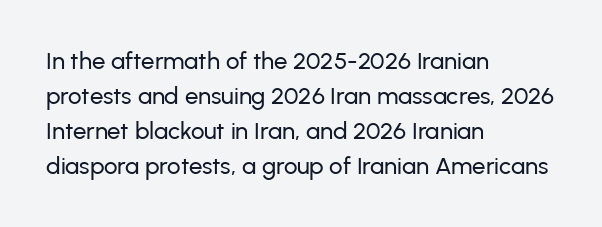
Style check: upright. The designer left line spacing at the default. Casual observation: everything's shoved over to the left. Tracking here is standard; glyphs follow each other at the usual distance. The foot of each line stays bare and open.
